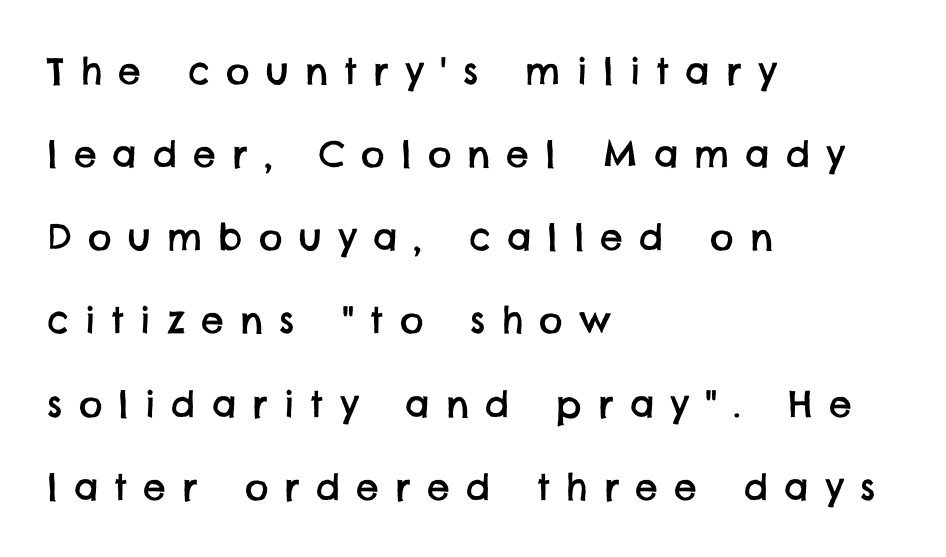
The image shows 36 px sans-serif type; set left-aligned, loose line spacing (2.31x), unusually wide letter spacing (+0.45 em), not underlined; low stroke contrast and a large x-height.
